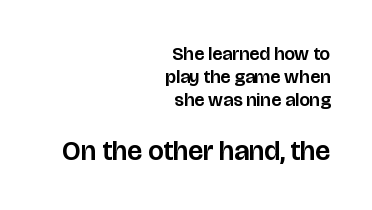
{"serif": "no", "italic": "no", "width": "normal", "stroke_contrast": "low", "x_height": "large", "monospaced": "no", "underline": "no", "align": "right", "line_spacing_ratio": 1.2, "letter_spacing": "normal", "letter_spacing_em": 0.0, "larger_block": "second", "size_ratio": 1.47, "glyph_px": 28}
